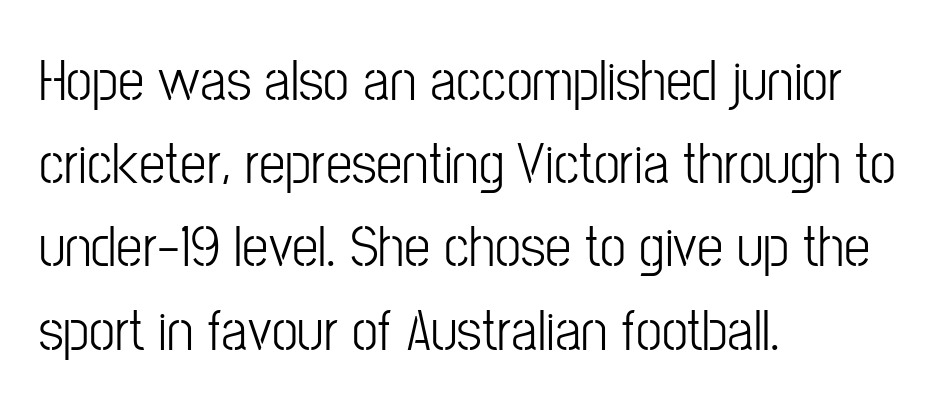
Q: Is the text bold? A: No.
Q: Is the text italic (slanted)? A: No, it is upright.
Q: Is the typeface a serif or a sans-serif typeface? A: Sans-serif.
Q: Is the text underlined? A: No.
Q: How is the paragraph aligned? A: Left-aligned.
Q: Is the spacing between letters normal or unusually wide? A: Normal.
Q: Is the spacing between lines tight, normal or loose? A: Normal.
Q: Width (condensed, normal, or wide)? A: Condensed.
Q: Stroke contrast? A: Low.
Q: x-height? A: Medium.
Q: Monospaced? A: No.
